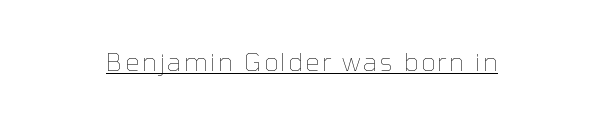
The image shows 25 px text type, upright; set underlined.
